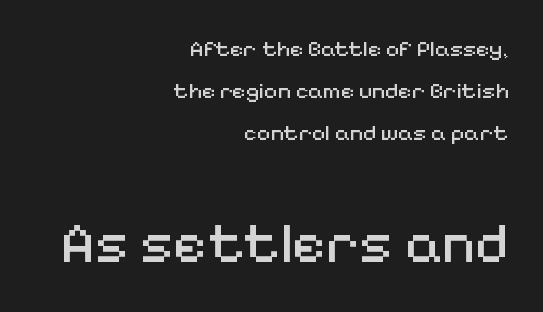
Tall strokes in this sample are plumb rather than angled. Type without underlining. The glyphs in this specimen are sans serif. Size hierarchy here favors the trailing block over the leading one. Characters follow at the spacing the type designer built in. Unbolded letterforms with no extra heft.
